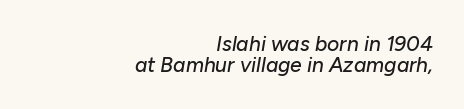
It's the slanting kind of type. Quick note: underline off. Characters follow at the spacing the type designer built in. Does the copy run flush right? Yes — the right margin is perfectly even.
